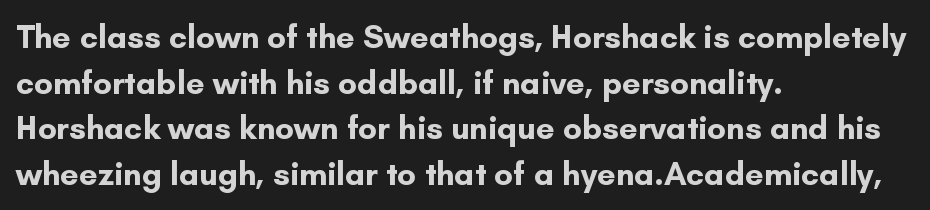
{"serif": "no", "italic": "no", "bold": "yes", "weight": "bold", "width": "normal", "stroke_contrast": "low", "x_height": "small", "monospaced": "no", "underline": "no", "align": "left", "line_spacing": "normal", "line_spacing_ratio": 1.38, "letter_spacing": "normal", "letter_spacing_em": 0.0, "glyph_px": 33}
